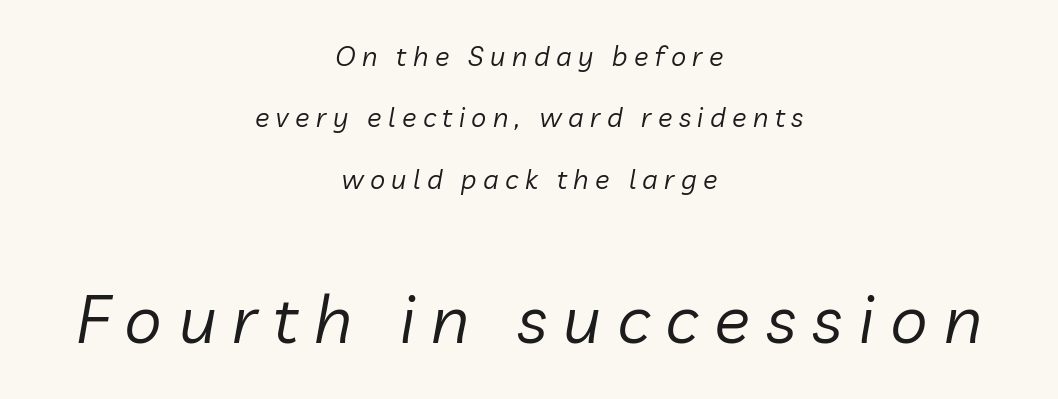
The image shows 67 px regular-weight type, italic (leaning right); set centered, loose line spacing (2.27x), unusually wide letter spacing (+0.24 em), not underlined; the second (bottom) block is 2.48x larger; low stroke contrast and a medium x-height.
